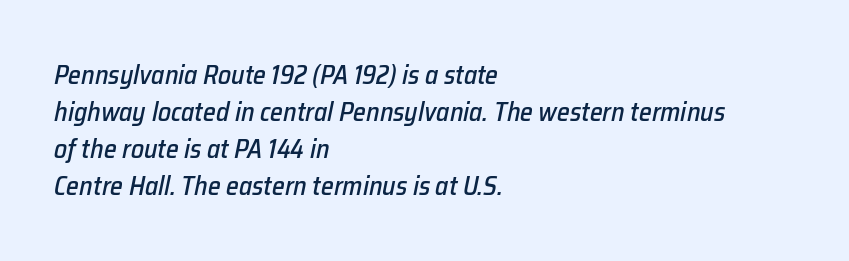
The image shows 26 px text type, italic (leaning right); set left-aligned, normal line spacing (1.42x), normal letter spacing, not underlined.
